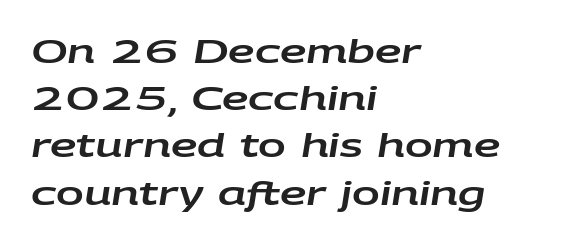
Q: Is the text italic (slanted)? A: Yes, it leans right by about 9 degrees.
Q: Is the text underlined? A: No.
Q: How is the paragraph aligned? A: Left-aligned.
Q: Is the spacing between letters normal or unusually wide? A: Normal.
Q: Is the spacing between lines tight, normal or loose? A: Normal.
Q: Width (condensed, normal, or wide)? A: Wide.
Q: Stroke contrast? A: Low.
Q: x-height? A: Large.
Q: Monospaced? A: No.
